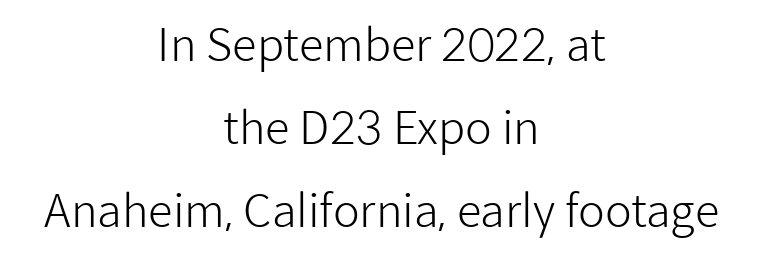
The letters advance in unequal steps, a hallmark of proportional type. Does extra space separate the letters? No, they use regular spacing. Is the block centered? Yes — each line is placed symmetrically about the middle. If you drew a line through each stem, it would be perfectly vertical.
